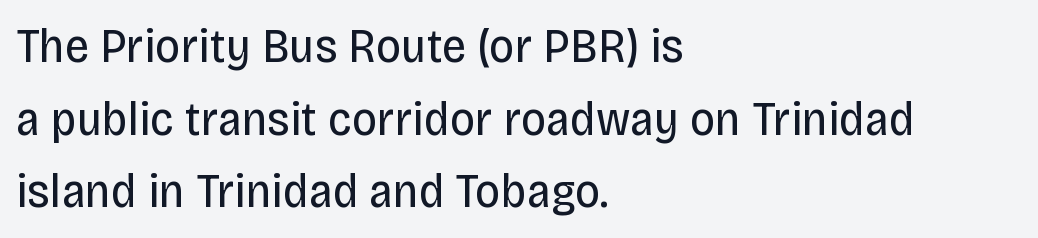
The image shows 49 px regular-weight, condensed sans-serif type, upright; set left-aligned, normal line spacing (1.48x), normal letter spacing, not underlined; low stroke contrast and a large x-height.
